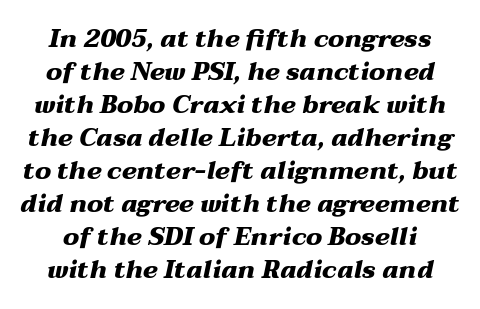
Does the leading feel generous? No, just average. The typography opts for an oblique posture over an upright one. Lines of text with bare space underneath. Typesetter's note: full bold, strokes at maximum text heaviness.
